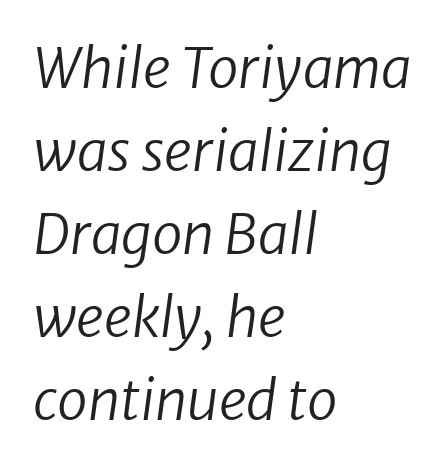
Decoration check: the copy has no underline. Line spacing here is normal. The rendering uses natural spacing where letterforms have individual widths. Counters stay open thanks to moderate or lighter strokes. Short note: letters normally spaced. This sample uses a sans-serif face.
